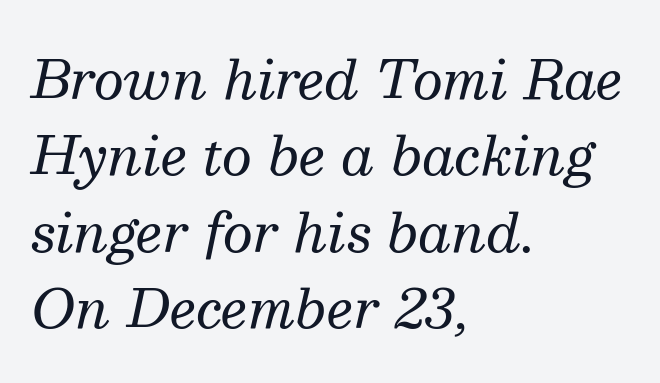
{"serif": "yes", "italic": "yes", "lean": "right", "slant_degrees": 13, "bold": "no", "weight": "regular", "width": "normal", "stroke_contrast": "medium", "x_height": "medium", "monospaced": "no", "underline": "no", "align": "left", "line_spacing": "normal", "line_spacing_ratio": 1.44, "letter_spacing": "normal", "letter_spacing_em": 0.0, "glyph_px": 53}
